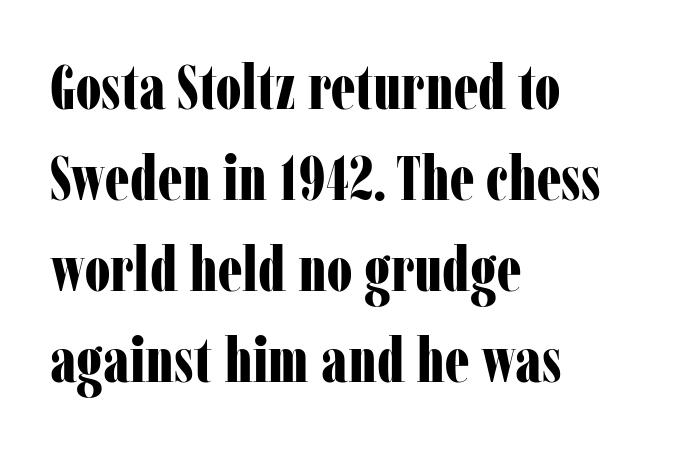
The space beneath each line is pristine and unruled. Bold? Absolutely — the strokes are thick and heavy. Successive baselines arrive at the customary interval. No italicization has been applied; the sample stays upright. The ragged edge is on the right, which tells us the setting is flush left. Examine the stroke ends and you'll spot serifs.
